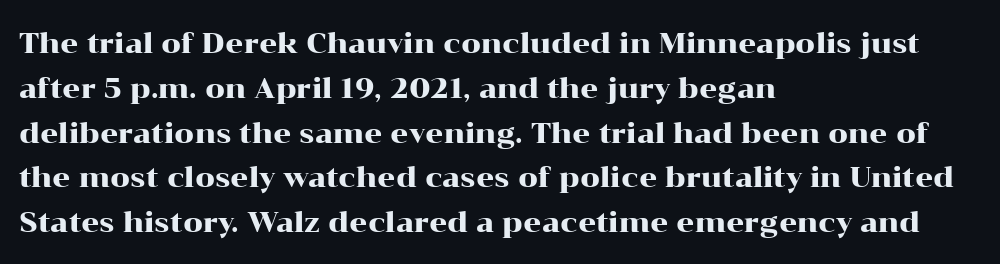
Q: Is the text italic (slanted)? A: No, it is upright.
Q: Is the typeface a serif or a sans-serif typeface? A: Serif.
Q: Is the text underlined? A: No.
Q: How is the paragraph aligned? A: Left-aligned.
Q: Is the spacing between letters normal or unusually wide? A: Normal.
Q: Is the spacing between lines tight, normal or loose? A: Normal.
Q: Width (condensed, normal, or wide)? A: Wide.
Q: Stroke contrast? A: High.
Q: x-height? A: Medium.
Q: Monospaced? A: No.
